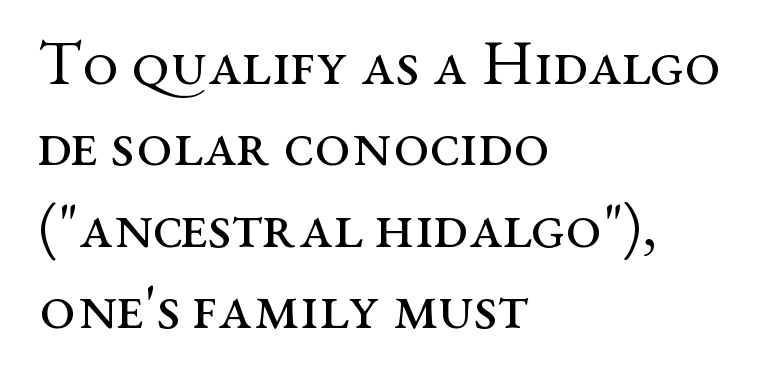
Q: Is the text bold? A: No.
Q: Is the text italic (slanted)? A: No, it is upright.
Q: Is the typeface a serif or a sans-serif typeface? A: Serif.
Q: Is the text underlined? A: No.
Q: How is the paragraph aligned? A: Left-aligned.
Q: Is the spacing between letters normal or unusually wide? A: Normal.
Q: Is the spacing between lines tight, normal or loose? A: Normal.
Q: Width (condensed, normal, or wide)? A: Wide.
Q: Stroke contrast? A: Medium.
Q: x-height? A: Medium.
Q: Monospaced? A: No.
